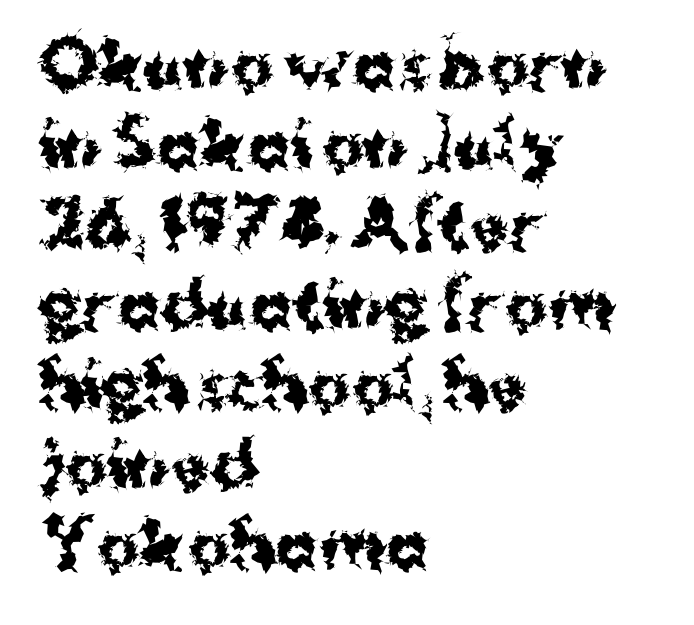
The image shows 63 px bold sans-serif type, upright; set left-aligned, normal line spacing (1.27x), normal letter spacing, not underlined; medium stroke contrast and a medium x-height.
